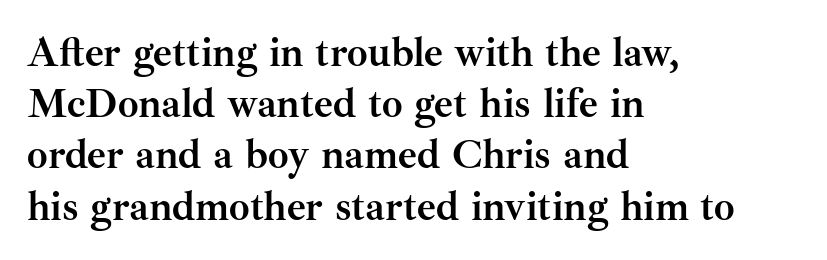
{"serif": "yes", "italic": "no", "bold": "yes", "weight": "semibold", "width": "normal", "stroke_contrast": "medium", "x_height": "small", "monospaced": "no", "underline": "no", "align": "left", "line_spacing": "normal", "line_spacing_ratio": 1.25, "letter_spacing": "normal", "letter_spacing_em": 0.0, "glyph_px": 41}
